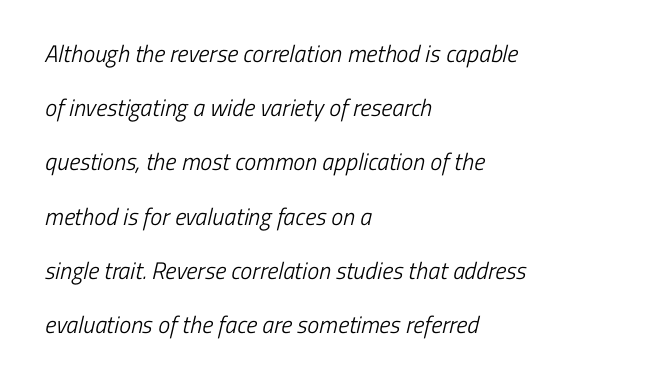
The image shows 24 px text type; set left-aligned, loose line spacing (2.26x), normal letter spacing, not underlined.
